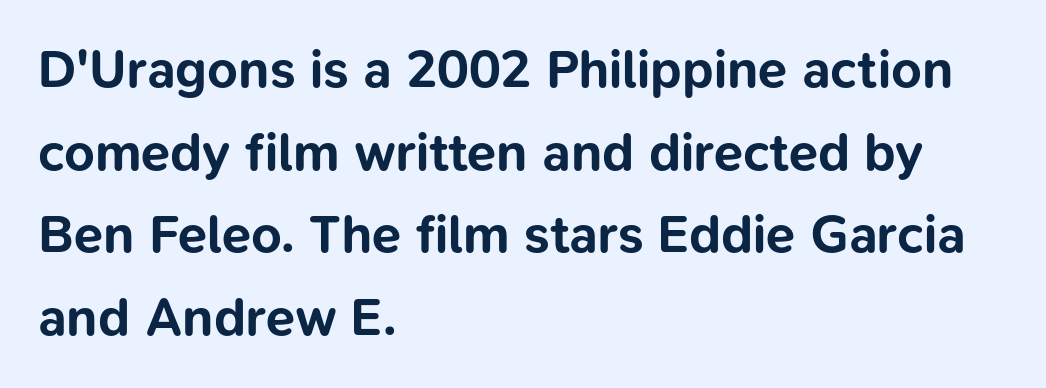
The image shows 53 px bold sans-serif type, upright; set left-aligned, normal line spacing (1.56x), normal letter spacing, not underlined; low stroke contrast and a medium x-height.
